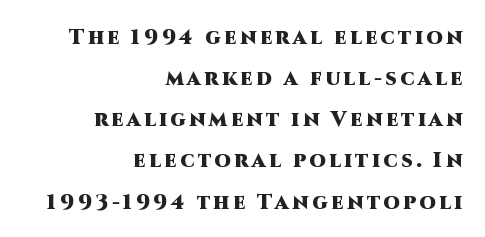
When letters stand straight like this, we call the style roman or upright. Check the space under the baseline: it is left empty. On the weight axis this lands at bold, roughly 700. The vertical gap from one line to the next is large.
